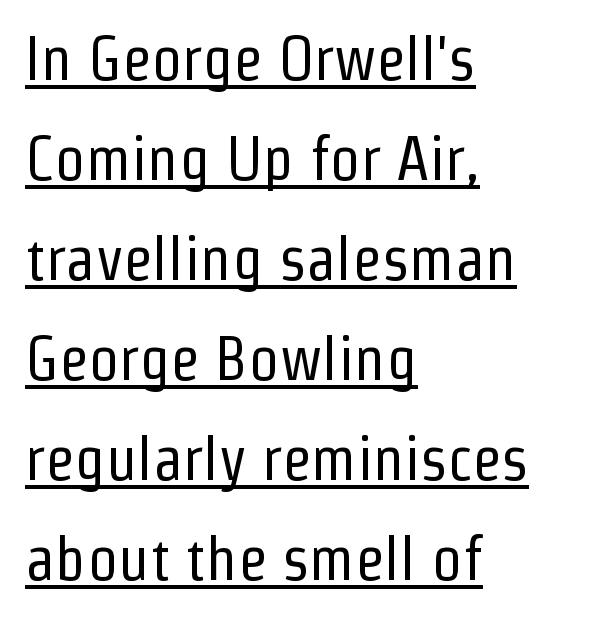
{"serif": "no", "italic": "no", "bold": "no", "weight": "regular", "width": "condensed", "stroke_contrast": "low", "x_height": "medium", "monospaced": "no", "underline": "yes", "align": "left", "line_spacing": "normal", "line_spacing_ratio": 1.64, "letter_spacing": "normal", "letter_spacing_em": 0.0, "glyph_px": 61}
